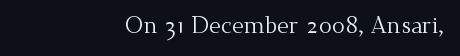
{"italic": "no", "bold": "no", "underline": "no", "align": "right", "letter_spacing": "normal", "letter_spacing_em": 0.0, "glyph_px": 23}
